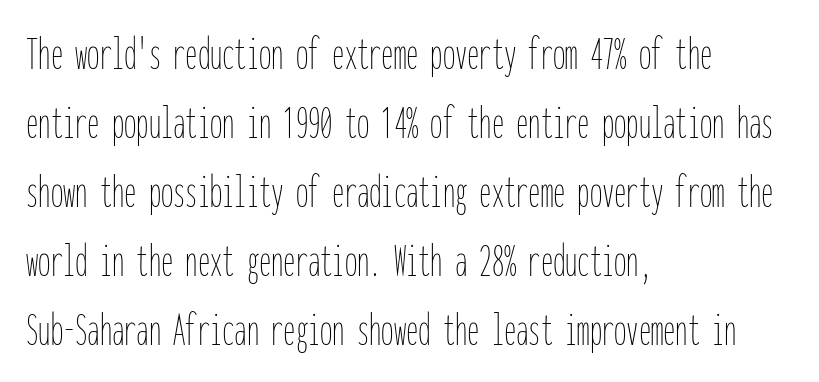
Q: Is the text bold? A: No.
Q: Is the text italic (slanted)? A: No, it is upright.
Q: Is the text underlined? A: No.
Q: How is the paragraph aligned? A: Left-aligned.
Q: Is the spacing between letters normal or unusually wide? A: Normal.
Q: Is the spacing between lines tight, normal or loose? A: Normal.
Q: Width (condensed, normal, or wide)? A: Condensed.
Q: Stroke contrast? A: Low.
Q: x-height? A: Medium.
Q: Monospaced? A: Yes.
